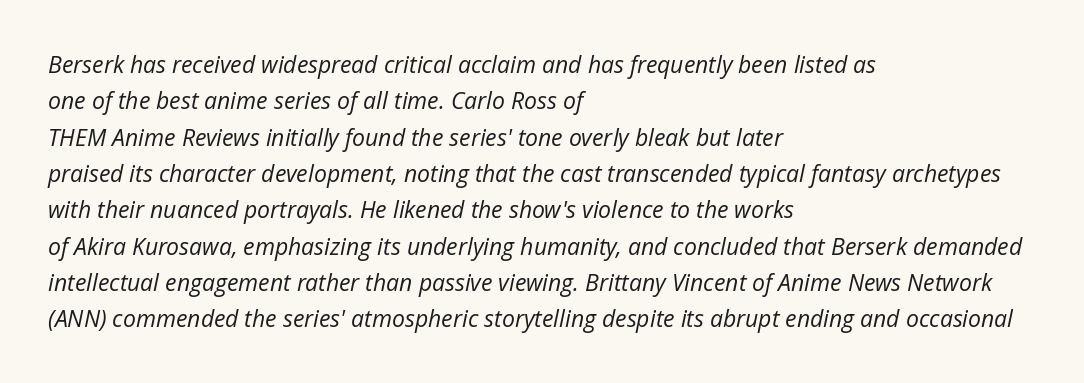
Only glyphs here, with clear space below each row. The cut favours lightness, reaching ordinary text weight at its darkest. Which margin do the lines hug? The left one — the right edge is uneven. The face used here is rendered with its standard letterfit.
